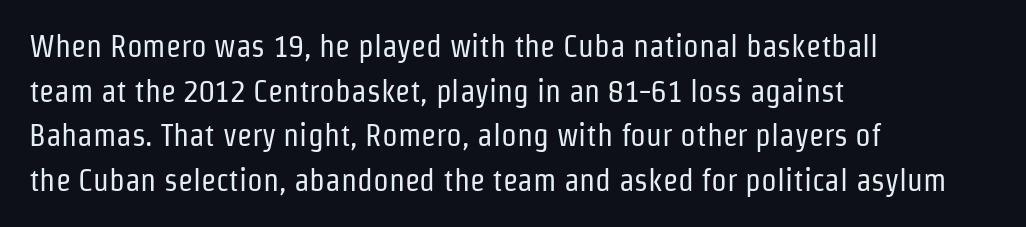
Q: Is the text bold? A: No.
Q: Is the text italic (slanted)? A: No, it is upright.
Q: Is the typeface a serif or a sans-serif typeface? A: Sans-serif.
Q: Is the text underlined? A: No.
Q: How is the paragraph aligned? A: Left-aligned.
Q: Is the spacing between letters normal or unusually wide? A: Normal.
Q: Is the spacing between lines tight, normal or loose? A: Normal.
Q: Width (condensed, normal, or wide)? A: Condensed.
Q: Stroke contrast? A: Low.
Q: x-height? A: Medium.
Q: Monospaced? A: No.
